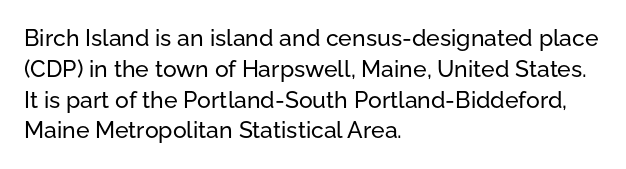
{"italic": "no", "underline": "no", "align": "left", "line_spacing": "normal", "line_spacing_ratio": 1.34, "letter_spacing": "normal", "letter_spacing_em": 0.0, "glyph_px": 23}
